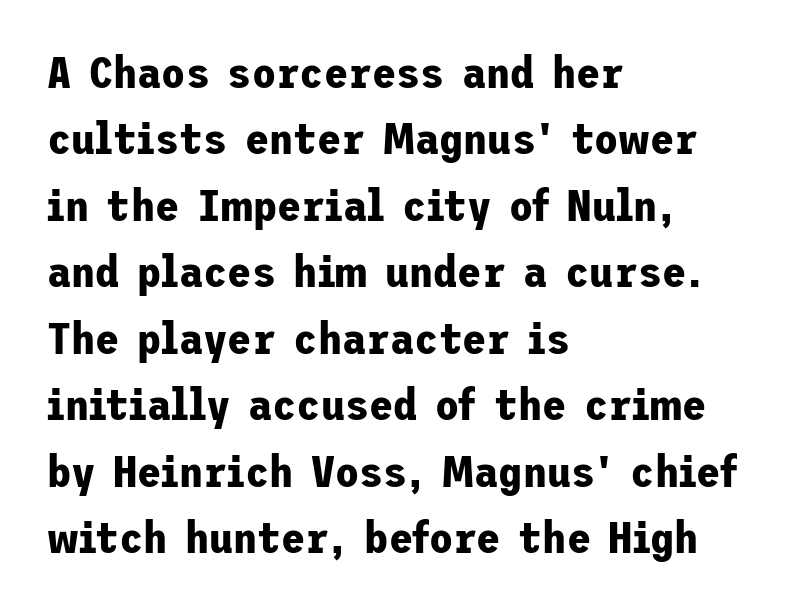
{"serif": "no", "italic": "no", "bold": "yes", "weight": "bold", "width": "normal", "stroke_contrast": "low", "x_height": "medium", "underline": "no", "align": "left", "line_spacing": "normal", "line_spacing_ratio": 1.51, "letter_spacing": "normal", "letter_spacing_em": 0.0, "glyph_px": 44}
